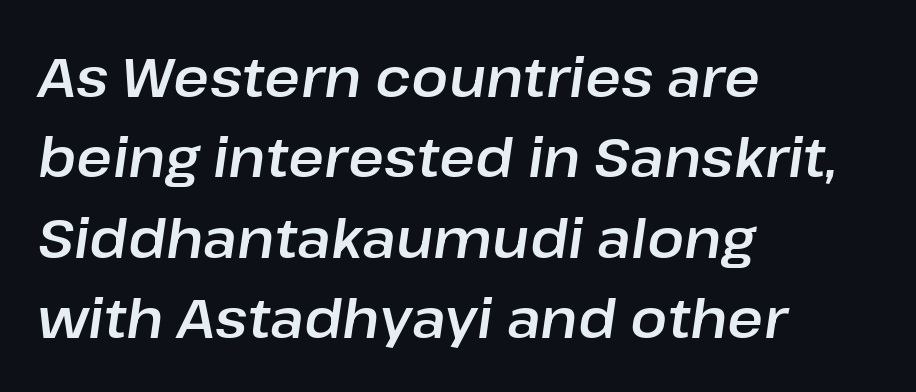
{"italic": "yes", "lean": "right", "slant_degrees": 8, "width": "normal", "stroke_contrast": "low", "x_height": "medium", "monospaced": "no", "underline": "no", "align": "left", "line_spacing": "normal", "line_spacing_ratio": 1.46, "letter_spacing": "normal", "letter_spacing_em": 0.0, "glyph_px": 55}
